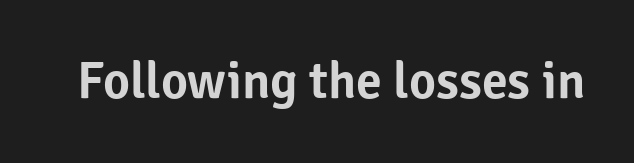
Q: Is the text italic (slanted)? A: No, it is upright.
Q: Is the typeface a serif or a sans-serif typeface? A: Sans-serif.
Q: Is the text underlined? A: No.
Q: Is the spacing between letters normal or unusually wide? A: Normal.
Q: Width (condensed, normal, or wide)? A: Normal.
Q: Stroke contrast? A: Low.
Q: x-height? A: Medium.
Q: Monospaced? A: No.
